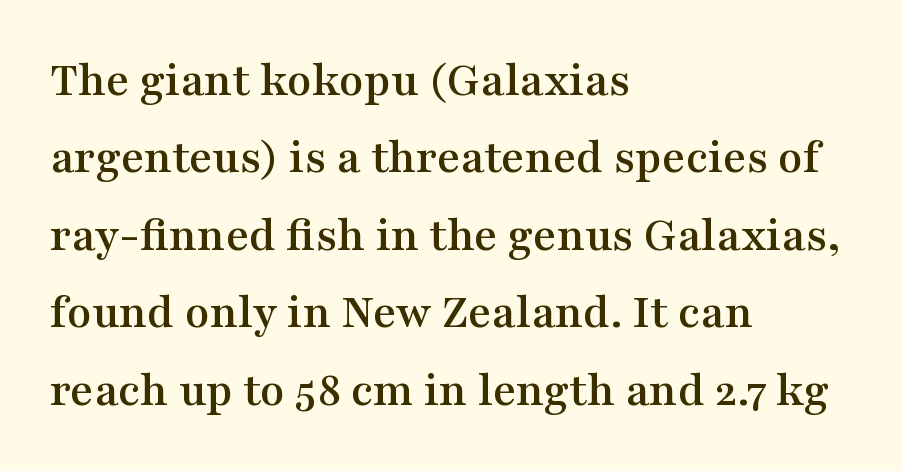
{"serif": "yes", "italic": "no", "width": "wide", "stroke_contrast": "medium", "x_height": "medium", "monospaced": "no", "underline": "no", "align": "left", "line_spacing": "normal", "line_spacing_ratio": 1.55, "letter_spacing": "normal", "letter_spacing_em": 0.0, "glyph_px": 50}
